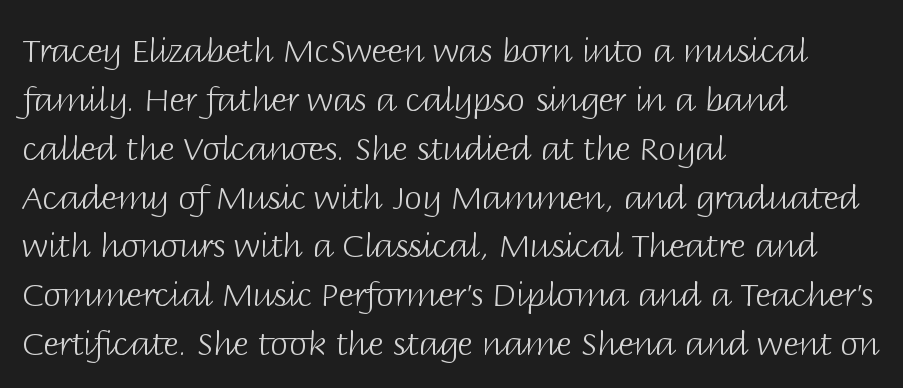
Q: Is the text bold? A: No.
Q: Is the text italic (slanted)? A: No, it is upright.
Q: Is the typeface a serif or a sans-serif typeface? A: Sans-serif.
Q: Is the text underlined? A: No.
Q: How is the paragraph aligned? A: Left-aligned.
Q: Is the spacing between letters normal or unusually wide? A: Normal.
Q: Is the spacing between lines tight, normal or loose? A: Normal.
Q: Width (condensed, normal, or wide)? A: Normal.
Q: Stroke contrast? A: Low.
Q: x-height? A: Large.
Q: Monospaced? A: No.
